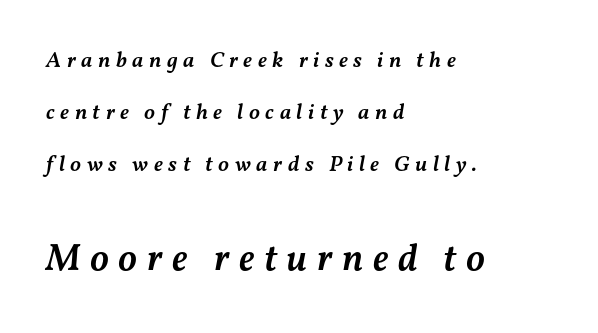
The composition opens small and finishes big. This sample uses an oblique cut, with every glyph tilted off the vertical. Character widths vary here, with narrow letters taking less room than wide ones. Caption: expanded tracking, letters set apart.
